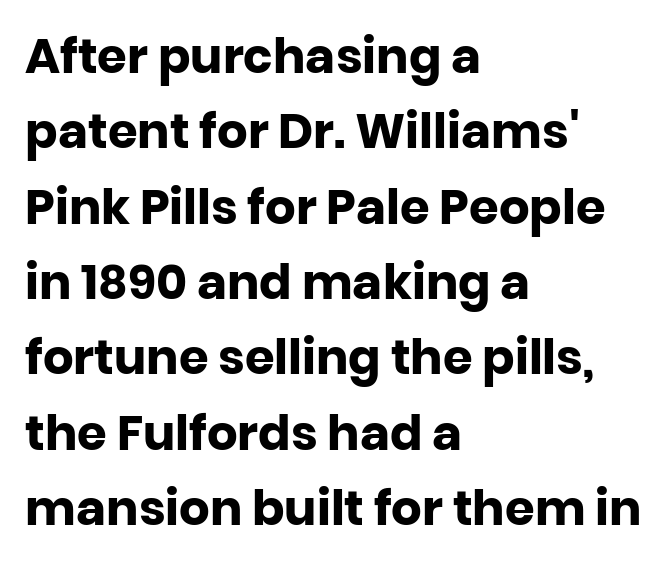
{"serif": "no", "italic": "no", "bold": "yes", "weight": "heavy", "width": "normal", "stroke_contrast": "low", "x_height": "large", "monospaced": "no", "underline": "no", "align": "left", "line_spacing": "normal", "line_spacing_ratio": 1.57, "letter_spacing": "normal", "letter_spacing_em": 0.0, "glyph_px": 48}
